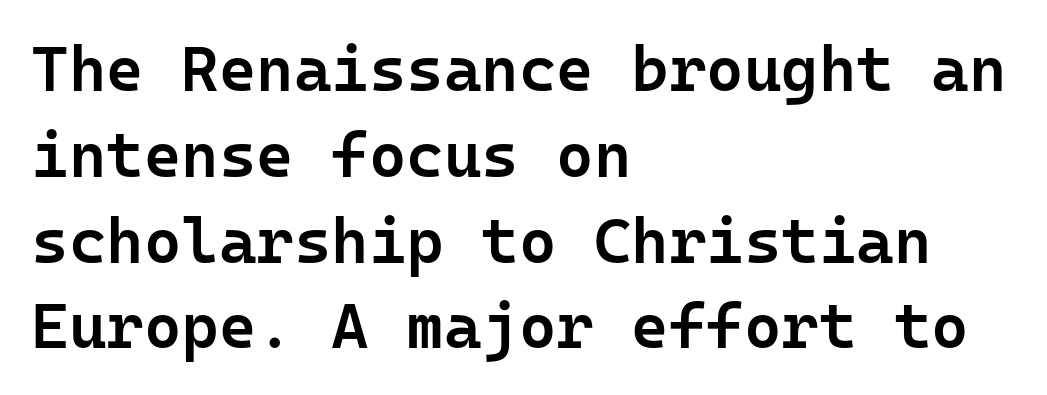
The image shows 64 px semibold sans-serif type, upright, monospaced; set left-aligned, normal line spacing (1.34x), normal letter spacing, not underlined; low stroke contrast and a medium x-height.
